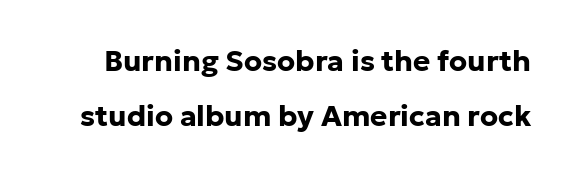
Q: Is the text bold? A: Yes.
Q: Is the text italic (slanted)? A: No, it is upright.
Q: Is the typeface a serif or a sans-serif typeface? A: Sans-serif.
Q: Is the text underlined? A: No.
Q: Is the spacing between letters normal or unusually wide? A: Normal.
Q: Is the spacing between lines tight, normal or loose? A: Loose.
Q: Width (condensed, normal, or wide)? A: Normal.
Q: Stroke contrast? A: Low.
Q: x-height? A: Medium.
Q: Monospaced? A: No.
